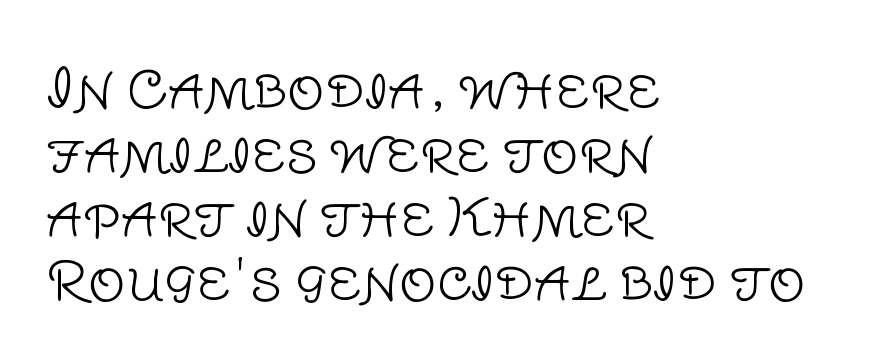
The image shows 52 px light sans-serif type; set left-aligned, line spacing 1.23x, normal letter spacing, not underlined; low stroke contrast and a large x-height.
